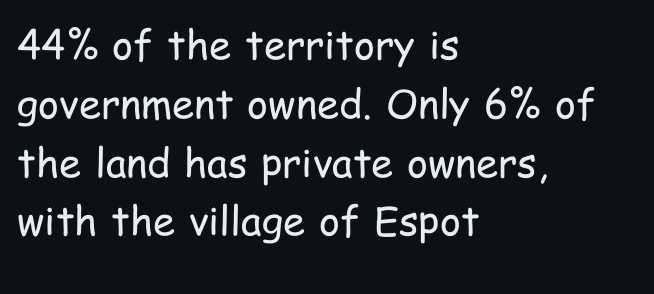
{"serif": "no", "italic": "no", "bold": "no", "weight": "regular", "width": "condensed", "stroke_contrast": "low", "x_height": "medium", "monospaced": "no", "underline": "no", "align": "left", "line_spacing": "normal", "line_spacing_ratio": 1.47, "letter_spacing": "normal", "letter_spacing_em": 0.0, "glyph_px": 40}
